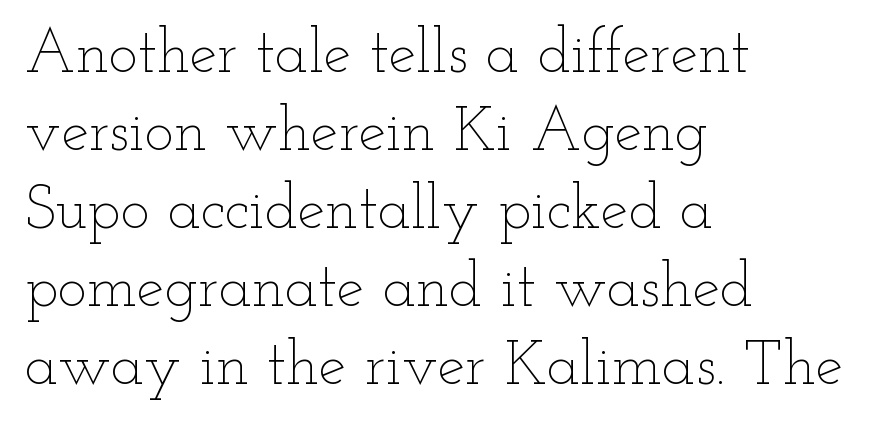
Q: Is the text bold? A: No.
Q: Is the text italic (slanted)? A: No, it is upright.
Q: Is the text underlined? A: No.
Q: How is the paragraph aligned? A: Left-aligned.
Q: Is the spacing between letters normal or unusually wide? A: Normal.
Q: Is the spacing between lines tight, normal or loose? A: Normal.
Q: Width (condensed, normal, or wide)? A: Wide.
Q: Stroke contrast? A: Low.
Q: x-height? A: Small.
Q: Monospaced? A: No.
